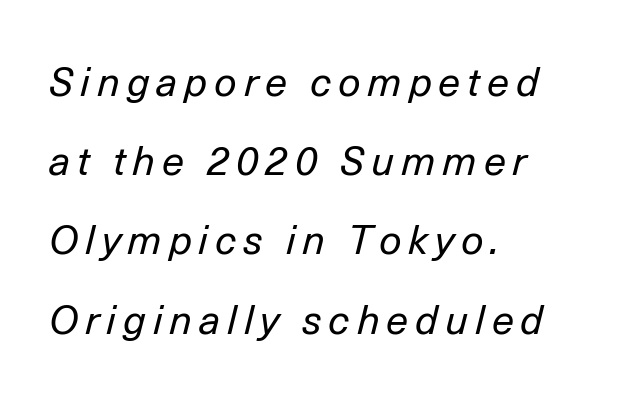
{"italic": "yes", "lean": "right", "slant_degrees": 14, "bold": "no", "weight": "regular", "width": "normal", "stroke_contrast": "low", "x_height": "medium", "monospaced": "no", "underline": "no", "align": "left", "line_spacing": "loose", "line_spacing_ratio": 1.98, "glyph_px": 40}
